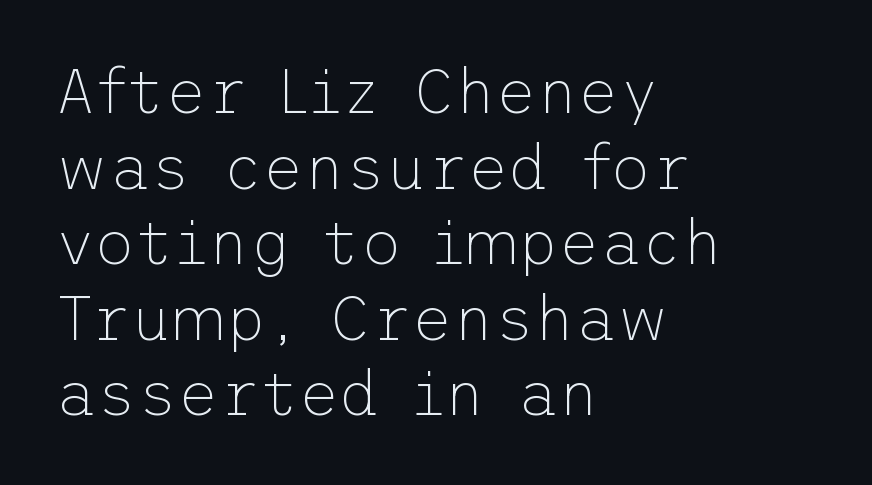
{"serif": "no", "italic": "no", "bold": "no", "weight": "thin", "width": "normal", "stroke_contrast": "low", "x_height": "medium", "underline": "no", "align": "left", "line_spacing_ratio": 1.2, "letter_spacing": "normal", "letter_spacing_em": 0.0, "glyph_px": 63}
